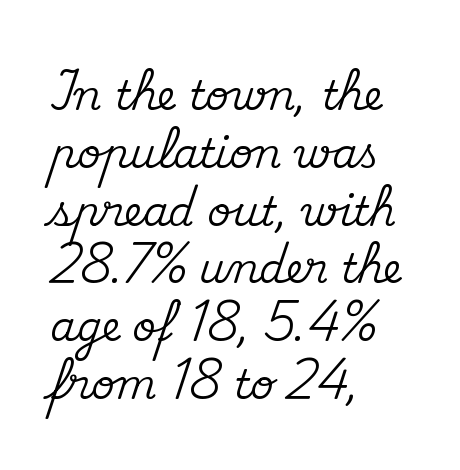
Q: Is the text italic (slanted)? A: Yes.
Q: Is the typeface a serif or a sans-serif typeface? A: Serif.
Q: Is the text underlined? A: No.
Q: How is the paragraph aligned? A: Left-aligned.
Q: Is the spacing between letters normal or unusually wide? A: Normal.
Q: Is the spacing between lines tight, normal or loose? A: Normal.
Q: Width (condensed, normal, or wide)? A: Normal.
Q: Stroke contrast? A: Medium.
Q: x-height? A: Small.
Q: Monospaced? A: No.
